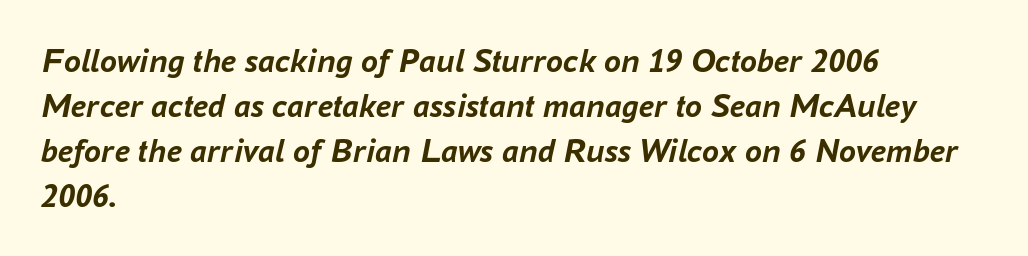
{"italic": "yes", "lean": "right", "slant_degrees": 16, "bold": "yes", "weight": "semibold", "width": "normal", "stroke_contrast": "low", "x_height": "medium", "monospaced": "no", "underline": "no", "align": "left", "line_spacing": "normal", "line_spacing_ratio": 1.32, "letter_spacing": "normal", "letter_spacing_em": 0.0, "glyph_px": 34}
